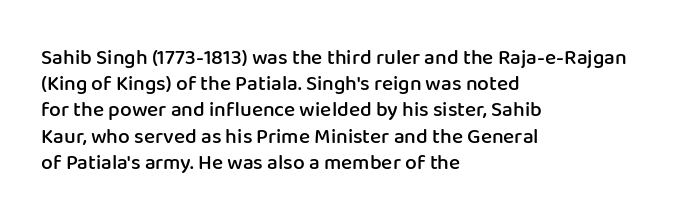
Q: Is the text bold? A: Semi-bold.
Q: Is the text italic (slanted)? A: No, it is upright.
Q: Is the text underlined? A: No.
Q: How is the paragraph aligned? A: Left-aligned.
Q: Is the spacing between letters normal or unusually wide? A: Normal.
Q: Is the spacing between lines tight, normal or loose? A: Normal.
